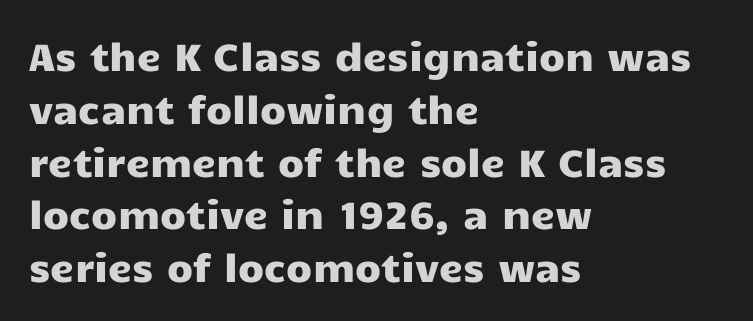
The image shows 38 px wide sans-serif type, upright; set left-aligned, normal line spacing (1.39x), normal letter spacing, not underlined; low stroke contrast and a medium x-height.
